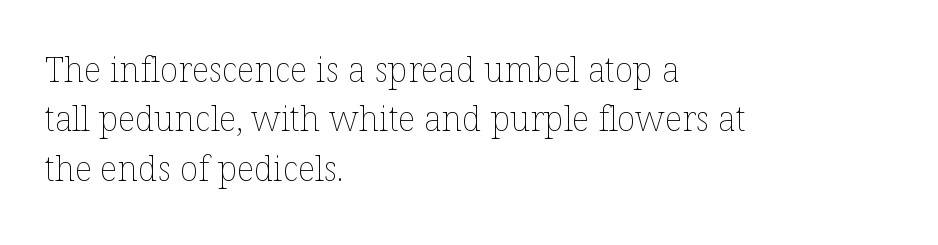
Italic? Not at all — the glyphs are vertical. This sample has the flowing, uneven cadence of proportional lettering. The strokes carry an ordinary text weight at most. A normal amount of white space separates one row of letters from the next. Only glyphs here, with clear space below each row. Words appear dense and cohesive because spacing is normal.
